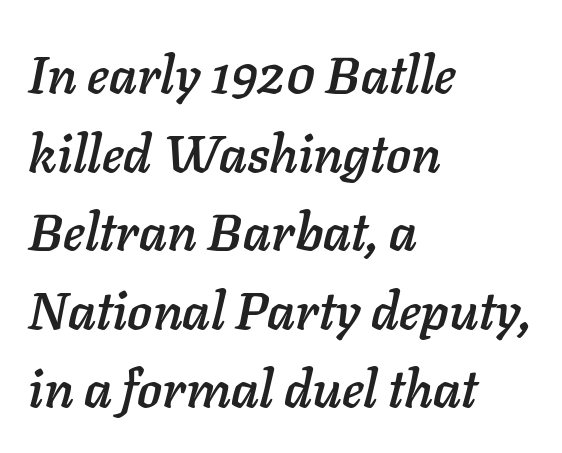
Vertically, the passage feels balanced, rows spaced as you'd expect. Spacing verdict: proportional, widths tailored to each character. Does extra space separate the letters? No, they use regular spacing. Typeset ragged right — the left edge is the straight one.
